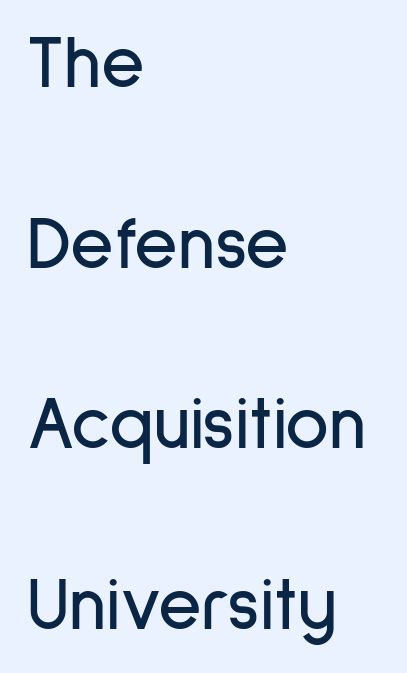
Q: Is the text italic (slanted)? A: No, it is upright.
Q: Is the typeface a serif or a sans-serif typeface? A: Sans-serif.
Q: Is the text underlined? A: No.
Q: How is the paragraph aligned? A: Left-aligned.
Q: Is the spacing between letters normal or unusually wide? A: Normal.
Q: Is the spacing between lines tight, normal or loose? A: Loose.
Q: Width (condensed, normal, or wide)? A: Condensed.
Q: Stroke contrast? A: Low.
Q: x-height? A: Medium.
Q: Monospaced? A: No.
